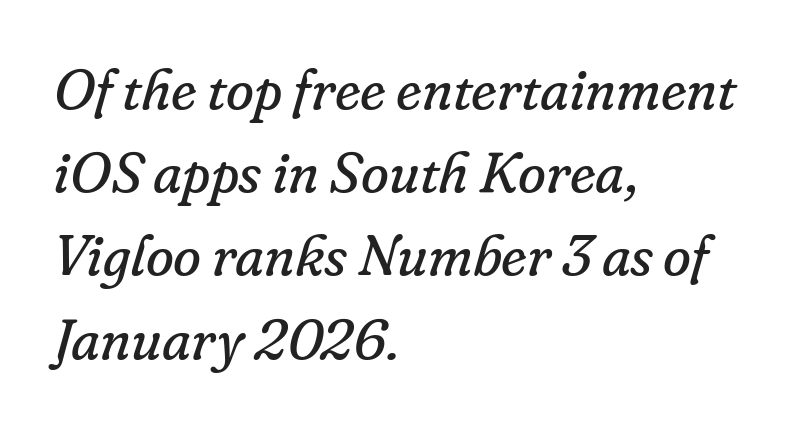
The face used here is proportionally spaced, like ordinary book or web type. Every character sits at an angle, as italics do. Summary of vertical rhythm: regular, with standard interline spacing. The baseline area is clear.
